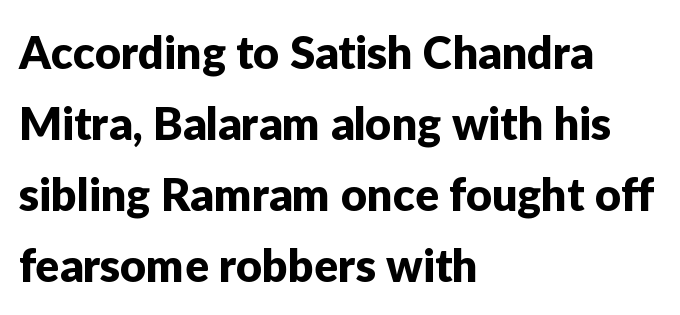
The image shows 45 px sans-serif type, upright; set left-aligned, normal line spacing (1.58x), normal letter spacing, not underlined; low stroke contrast and a medium x-height.
